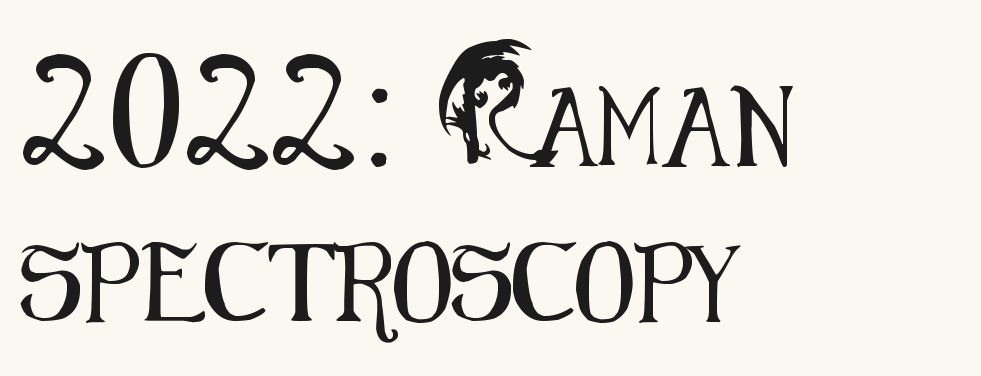
The image shows 79 px condensed sans-serif type, upright; set left-aligned, loose line spacing (1.97x), normal letter spacing, not underlined; medium stroke contrast and a small x-height.
